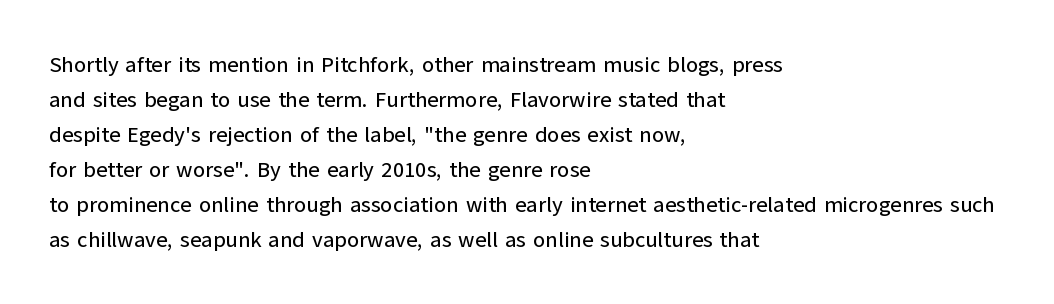
{"italic": "no", "underline": "no", "align": "left", "line_spacing": "normal", "line_spacing_ratio": 1.59, "letter_spacing": "normal", "letter_spacing_em": 0.0, "glyph_px": 22}
